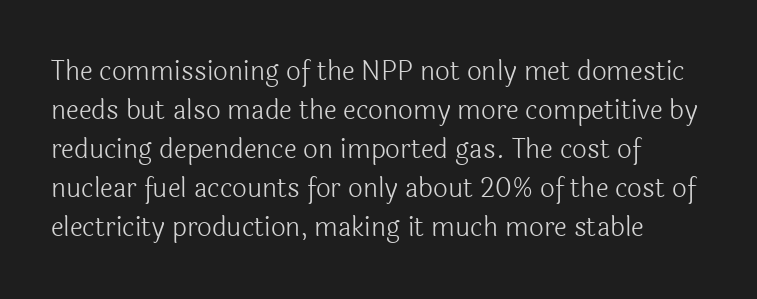
The image shows 26 px text type, upright; set left-aligned, normal line spacing (1.5x), normal letter spacing, not underlined.
